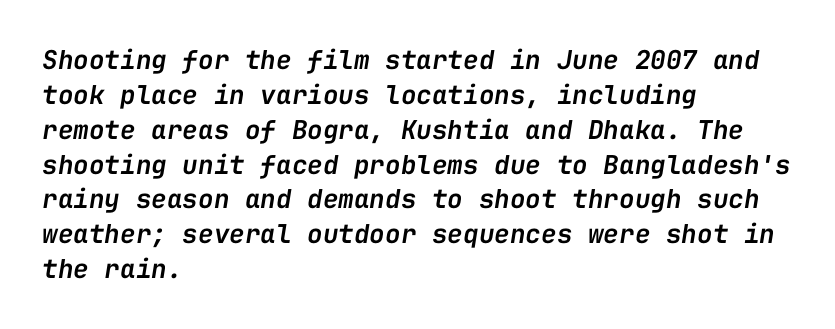
{"italic": "yes", "lean": "right", "slant_degrees": 9, "bold": "semi", "underline": "no", "align": "left", "line_spacing": "normal", "line_spacing_ratio": 1.34, "letter_spacing": "normal", "letter_spacing_em": 0.0, "glyph_px": 26}
